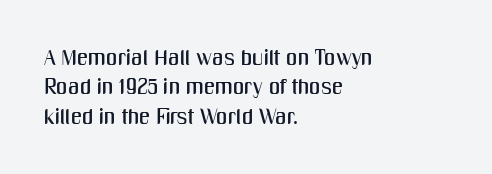
{"italic": "no", "underline": "no", "align": "left", "line_spacing": "normal", "line_spacing_ratio": 1.34, "letter_spacing": "normal", "letter_spacing_em": 0.0, "glyph_px": 22}
